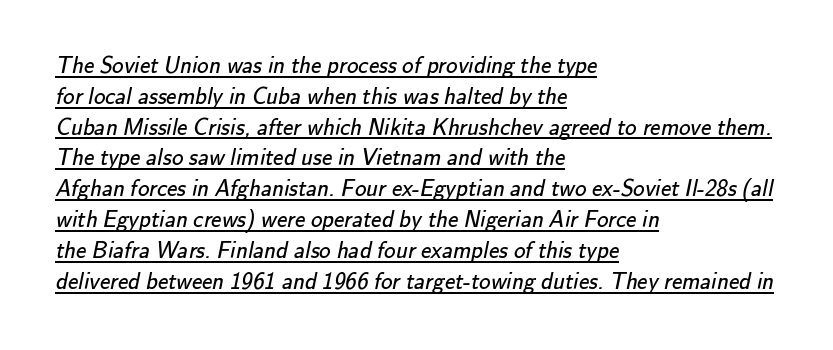
The image shows 23 px text type; set left-aligned, normal line spacing (1.34x), normal letter spacing, underlined.
